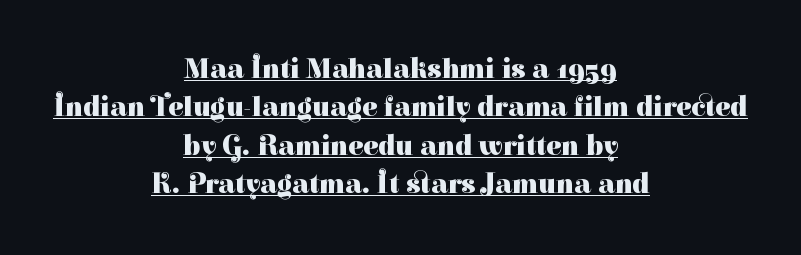
The image shows 28 px heavy serif type, upright; set centered, normal line spacing (1.37x), normal letter spacing, underlined; high stroke contrast and a medium x-height.
